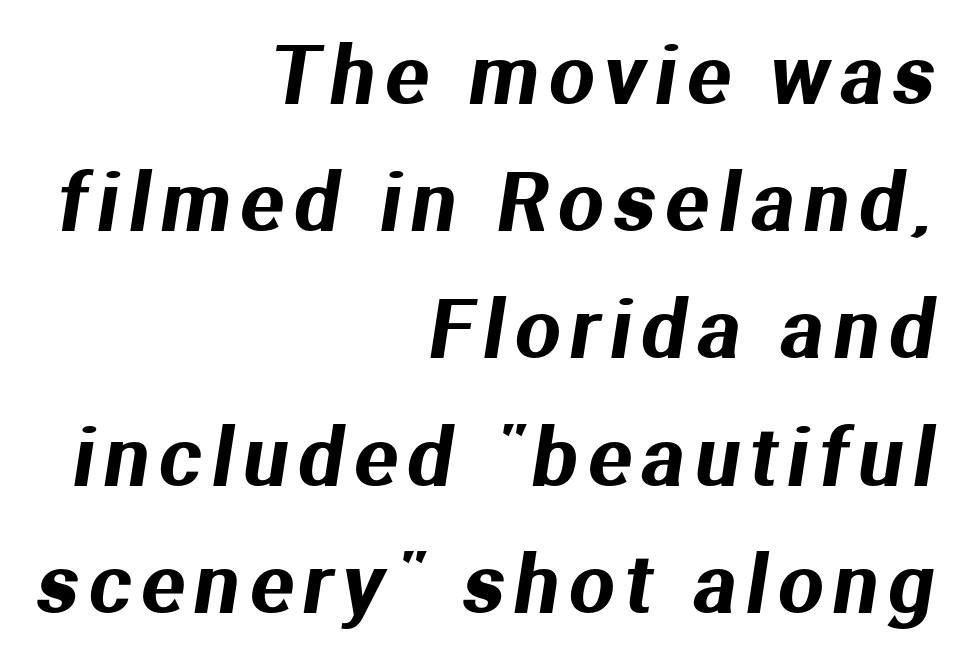
These lines stack with their right ends in a neat column. Look at the bottom of the vertical strokes: they stop flat, with no serifs. These lines are rendered in a variable-pitch font. No word sits above an underline. Normally led — the rows are evenly, conventionally spaced.
